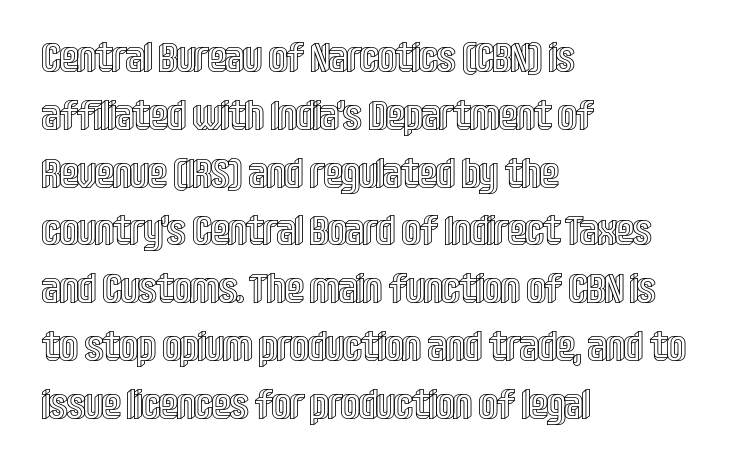
{"italic": "no", "width": "condensed", "x_height": "large", "monospaced": "no", "underline": "no", "align": "left", "line_spacing": "normal", "line_spacing_ratio": 1.41, "letter_spacing": "normal", "letter_spacing_em": 0.0, "glyph_px": 41}
